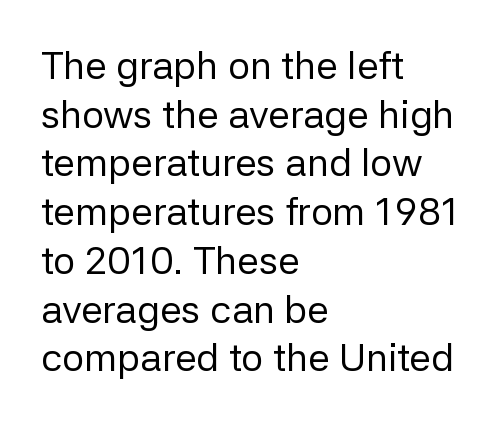
The image shows 39 px regular-weight sans-serif type, upright; set left-aligned, normal line spacing (1.25x), normal letter spacing, not underlined; low stroke contrast and a medium x-height.
